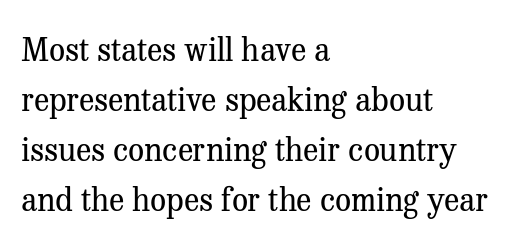
The image shows 32 px regular-weight serif type, upright; set left-aligned, normal line spacing (1.56x), normal letter spacing, not underlined; medium stroke contrast and a medium x-height.
